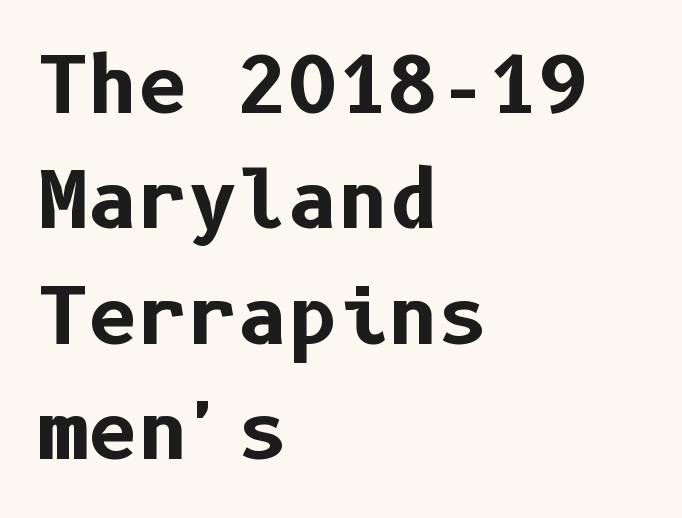
Q: Is the text bold? A: Yes.
Q: Is the text italic (slanted)? A: No, it is upright.
Q: Is the typeface a serif or a sans-serif typeface? A: Sans-serif.
Q: Is the text underlined? A: No.
Q: How is the paragraph aligned? A: Left-aligned.
Q: Is the spacing between letters normal or unusually wide? A: Normal.
Q: Is the spacing between lines tight, normal or loose? A: Normal.
Q: Width (condensed, normal, or wide)? A: Normal.
Q: Stroke contrast? A: Low.
Q: x-height? A: Medium.
